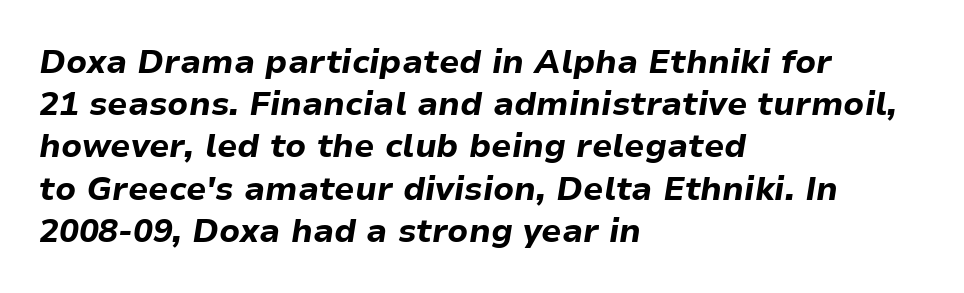
The image shows 33 px bold type, italic (leaning right); set left-aligned, normal line spacing (1.28x), normal letter spacing, not underlined; low stroke contrast and a medium x-height.
